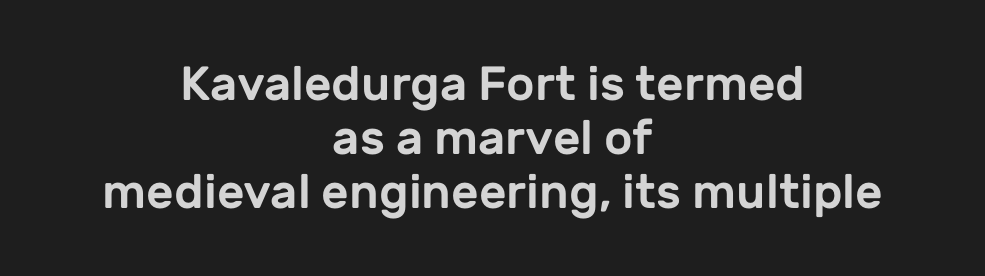
Q: Is the text italic (slanted)? A: No, it is upright.
Q: Is the typeface a serif or a sans-serif typeface? A: Sans-serif.
Q: Is the text underlined? A: No.
Q: How is the paragraph aligned? A: Centered.
Q: Is the spacing between letters normal or unusually wide? A: Normal.
Q: Is the spacing between lines tight, normal or loose? A: Tight.
Q: Width (condensed, normal, or wide)? A: Normal.
Q: Stroke contrast? A: Low.
Q: x-height? A: Medium.
Q: Monospaced? A: No.
